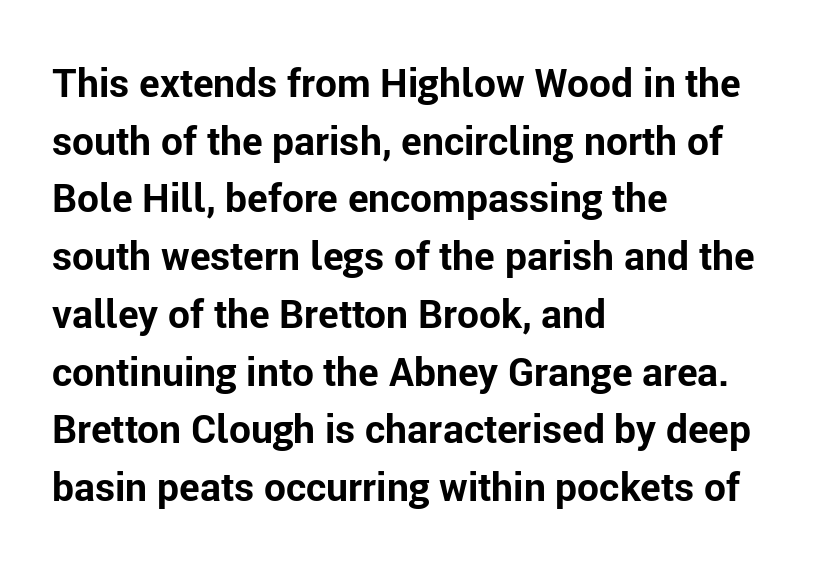
The rendering uses natural spacing where letterforms have individual widths. In terms of letterform style, serifs are entirely absent. Characters remain perfectly vertical along every line. The words here are not underlined. What stands out about the letter spacing? Nothing — it is the standard amount.
